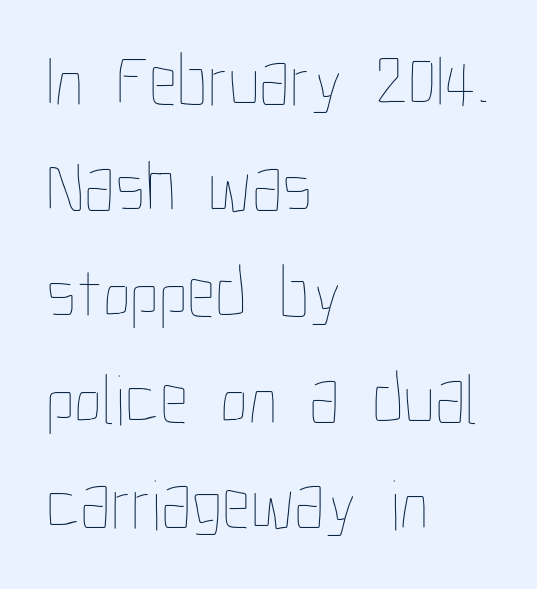
Descender tails drop into unmarked territory. The letters stand upright; this is a roman face. The passage shown is not bold in any degree. You could not count columns in this text — the font is proportionally spaced. Nobody touched the tracking dial on this one. Short and long lines alike share a common starting point at left.
